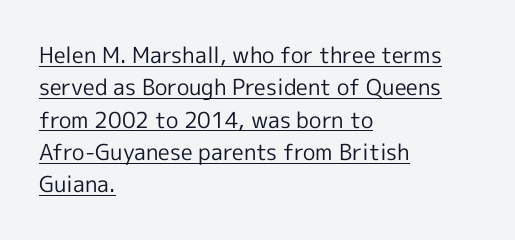
The image shows 22 px text type, upright; set left-aligned, normal line spacing (1.47x), normal letter spacing, underlined.
